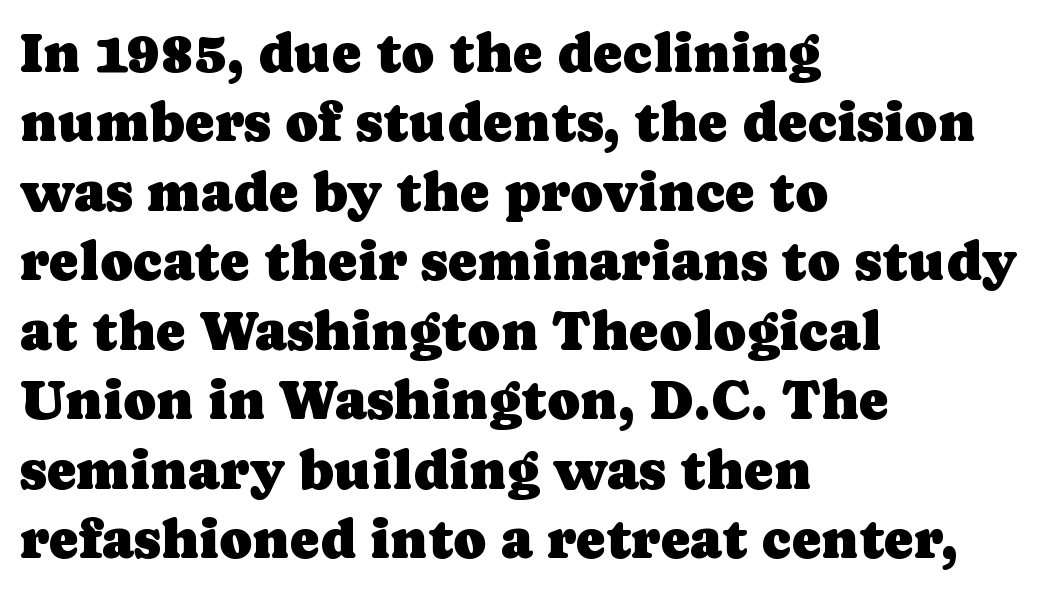
All the whitespace from short lines collects on the right. Notice how the stems are strictly vertical — no italics here. Underline: absent. The letterforms sit shoulder to shoulder at normal distance.
